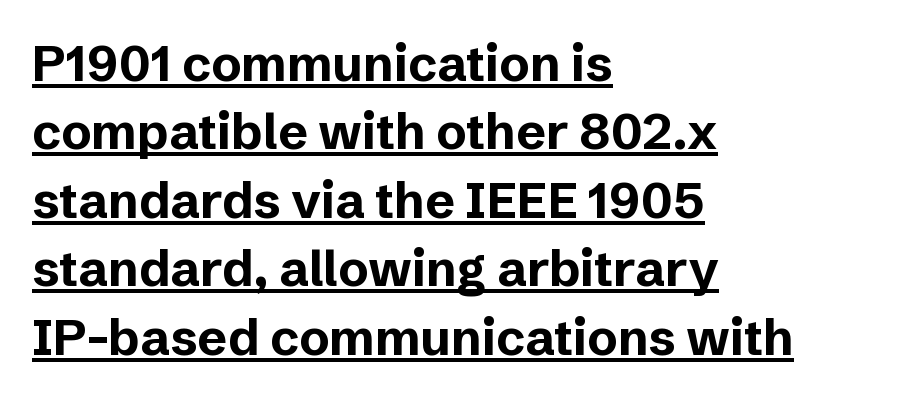
In terms of letterspacing, this is plain default setting. Characters remain perfectly vertical along every line. Does the leading feel generous? No, just average. The setting favours the left margin, as ordinary paragraphs usually do. Is the type bold? Yes — the strokes are clearly thick and heavy.
